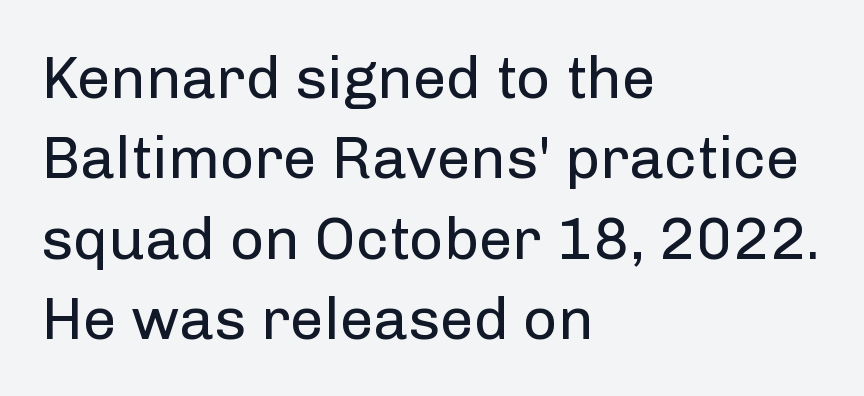
Q: Is the text bold? A: No.
Q: Is the text italic (slanted)? A: No, it is upright.
Q: Is the typeface a serif or a sans-serif typeface? A: Sans-serif.
Q: Is the text underlined? A: No.
Q: How is the paragraph aligned? A: Left-aligned.
Q: Is the spacing between letters normal or unusually wide? A: Normal.
Q: Is the spacing between lines tight, normal or loose? A: Normal.
Q: Width (condensed, normal, or wide)? A: Normal.
Q: Stroke contrast? A: Low.
Q: x-height? A: Medium.
Q: Monospaced? A: No.
